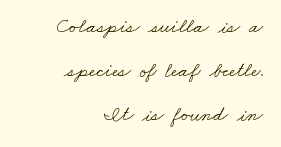
Q: Is the text bold? A: No.
Q: Is the text underlined? A: No.
Q: How is the paragraph aligned? A: Right-aligned.
Q: Is the spacing between letters normal or unusually wide? A: Normal.
Q: Is the spacing between lines tight, normal or loose? A: Loose.
